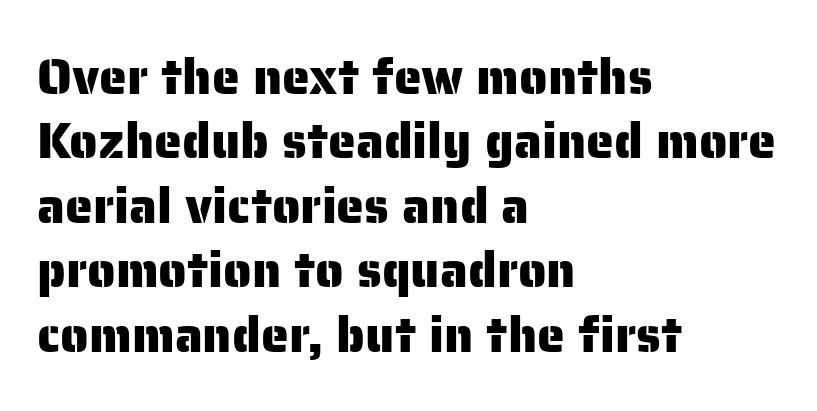
The image shows 50 px sans-serif type, upright; set left-aligned, normal line spacing (1.29x), normal letter spacing, not underlined; low stroke contrast and a medium x-height.
